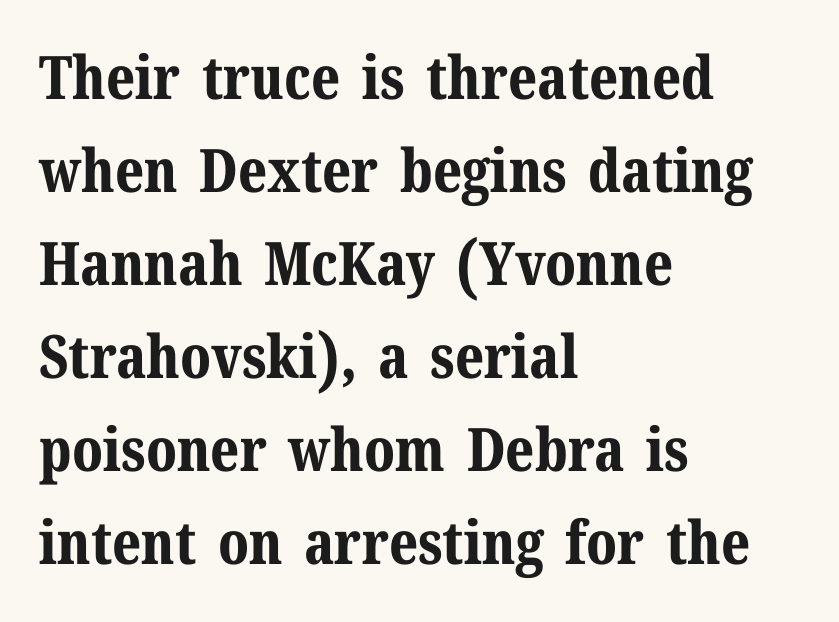
Q: Is the text bold? A: Yes.
Q: Is the text italic (slanted)? A: No, it is upright.
Q: Is the typeface a serif or a sans-serif typeface? A: Serif.
Q: Is the text underlined? A: No.
Q: How is the paragraph aligned? A: Left-aligned.
Q: Is the spacing between letters normal or unusually wide? A: Normal.
Q: Is the spacing between lines tight, normal or loose? A: Normal.
Q: Width (condensed, normal, or wide)? A: Normal.
Q: Stroke contrast? A: Medium.
Q: x-height? A: Medium.
Q: Monospaced? A: No.
